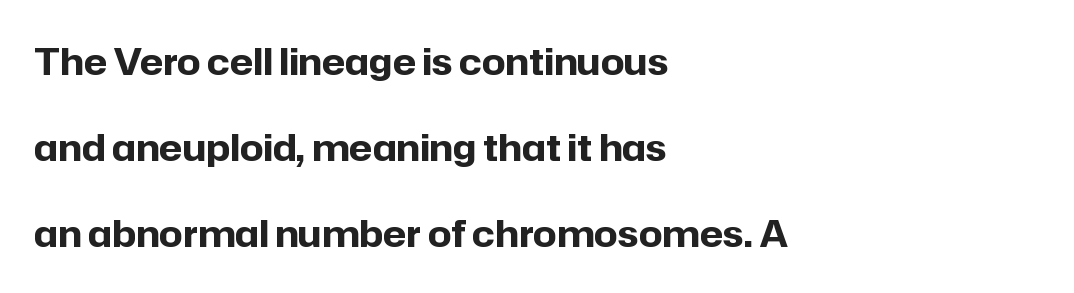
Q: Is the text bold? A: Yes.
Q: Is the text italic (slanted)? A: No, it is upright.
Q: Is the typeface a serif or a sans-serif typeface? A: Sans-serif.
Q: Is the text underlined? A: No.
Q: How is the paragraph aligned? A: Left-aligned.
Q: Is the spacing between letters normal or unusually wide? A: Normal.
Q: Is the spacing between lines tight, normal or loose? A: Loose.
Q: Width (condensed, normal, or wide)? A: Normal.
Q: Stroke contrast? A: Low.
Q: x-height? A: Medium.
Q: Monospaced? A: No.
